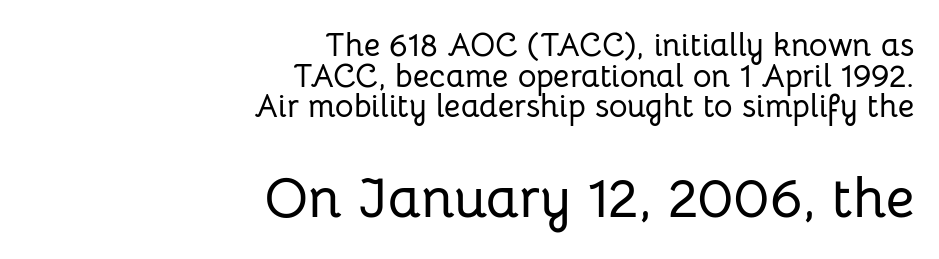
The image shows 56 px sans-serif type, upright; set right-aligned, tight line spacing (0.96x), normal letter spacing, not underlined; the second (bottom) block is 1.75x larger; low stroke contrast and a medium x-height.
